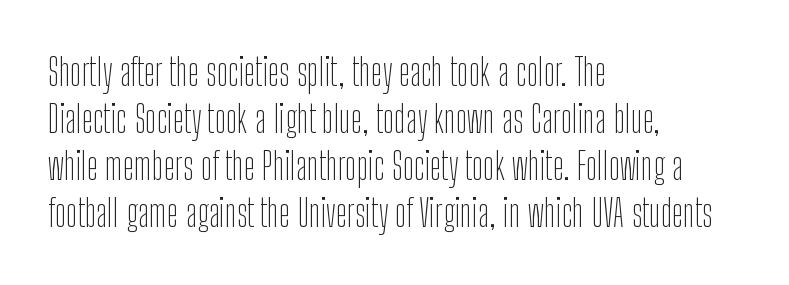
Does the copy run flush right? No — it runs flush left. On a weight scale, this lands at 450 or below. The face used here is rendered with its standard letterfit. Here the designer chose a conventional face with non-uniform glyph widths. Nothing sits at the stroke ends, so this counts as sans-serif.
